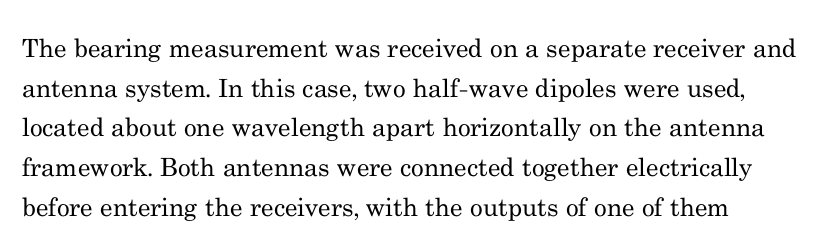
{"italic": "no", "bold": "no", "underline": "no", "align": "left", "line_spacing": "normal", "line_spacing_ratio": 1.59, "letter_spacing": "normal", "letter_spacing_em": 0.0, "glyph_px": 25}
